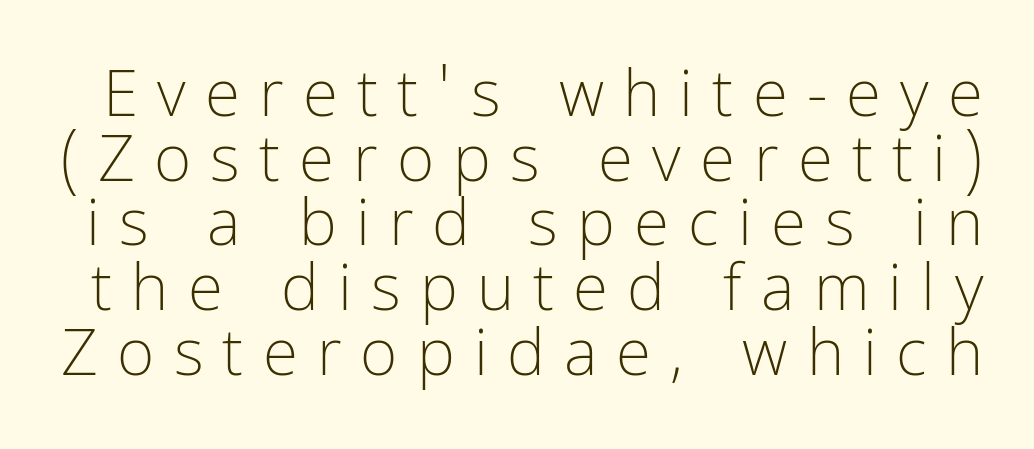
Q: Is the text bold? A: No.
Q: Is the text italic (slanted)? A: No, it is upright.
Q: Is the typeface a serif or a sans-serif typeface? A: Sans-serif.
Q: Is the text underlined? A: No.
Q: Is the spacing between letters normal or unusually wide? A: Unusually wide.
Q: Is the spacing between lines tight, normal or loose? A: Tight.
Q: Width (condensed, normal, or wide)? A: Condensed.
Q: Stroke contrast? A: Low.
Q: x-height? A: Medium.
Q: Monospaced? A: No.
